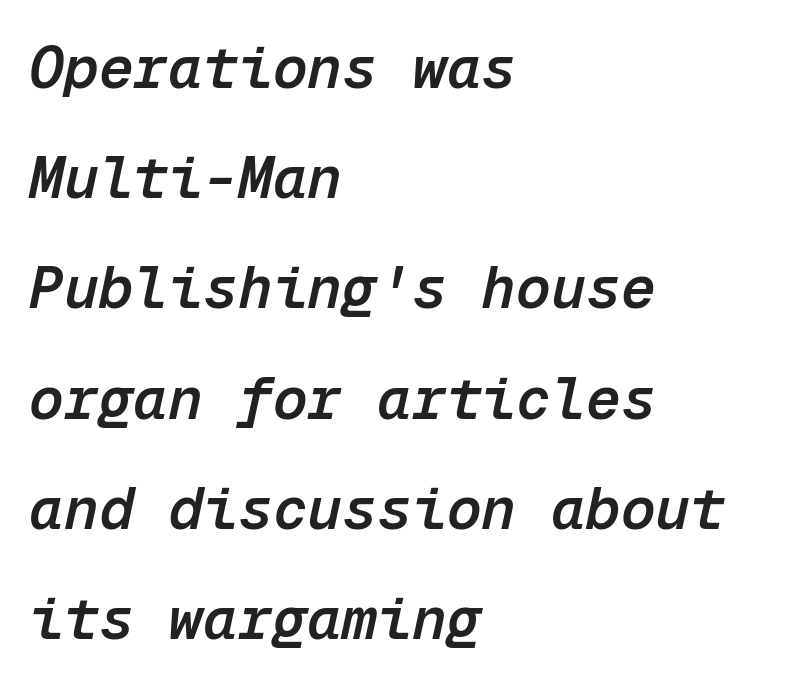
{"italic": "yes", "lean": "right", "slant_degrees": 12, "bold": "semi", "weight": "semibold", "width": "normal", "stroke_contrast": "low", "x_height": "medium", "monospaced": "yes", "underline": "no", "align": "left", "line_spacing": "loose", "line_spacing_ratio": 1.9, "letter_spacing": "normal", "letter_spacing_em": 0.0, "glyph_px": 58}
